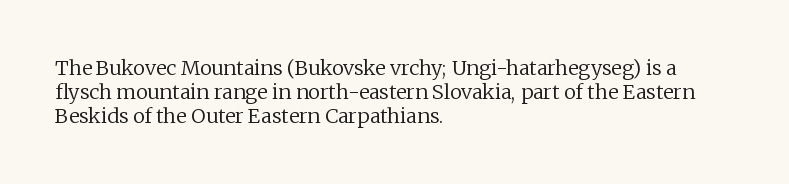
Q: Is the text bold? A: No.
Q: Is the text italic (slanted)? A: No, it is upright.
Q: Is the text underlined? A: No.
Q: How is the paragraph aligned? A: Left-aligned.
Q: Is the spacing between letters normal or unusually wide? A: Normal.
